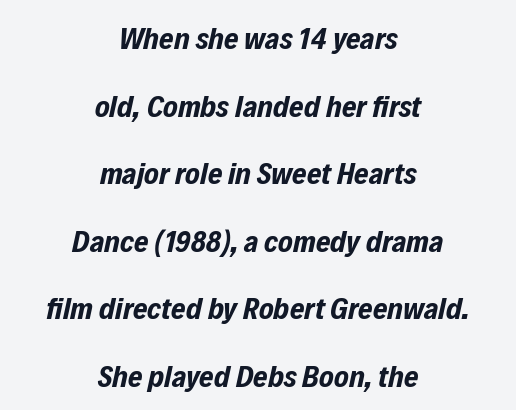
Emphasis by weight is at full strength: bold. This sample uses an oblique cut, with every glyph tilted off the vertical. Short and long lines alike share a common midpoint. Clear beneath every line of the passage. This sample has the flowing, uneven cadence of proportional lettering. What stands out about the letter spacing? Nothing — it is the standard amount.
